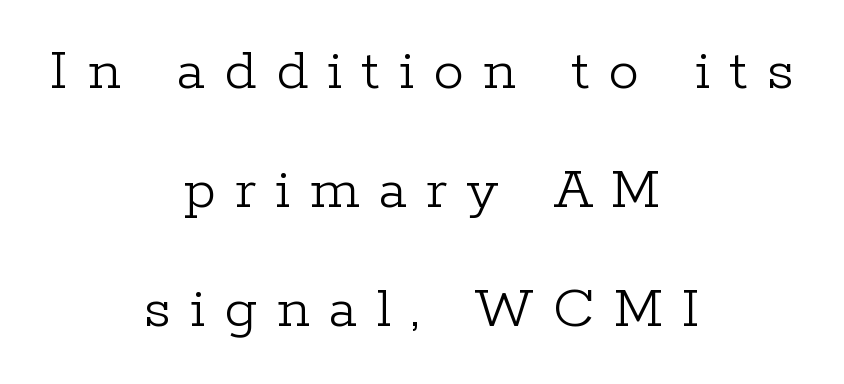
{"serif": "yes", "italic": "no", "bold": "no", "weight": "light", "width": "normal", "stroke_contrast": "low", "x_height": "medium", "monospaced": "no", "underline": "no", "align": "center", "line_spacing": "loose", "line_spacing_ratio": 1.92, "letter_spacing": "wide", "letter_spacing_em": 0.31, "glyph_px": 62}
